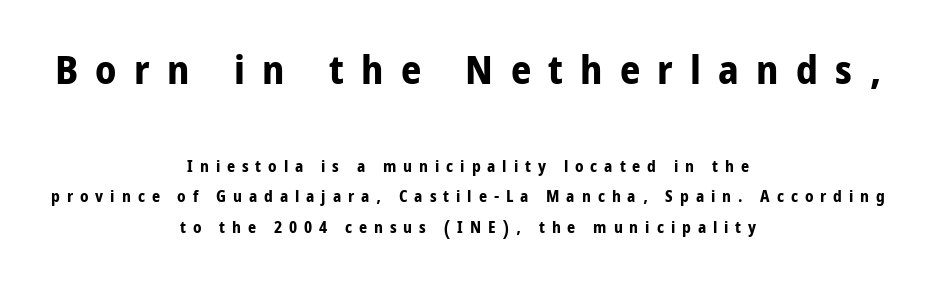
Q: Is the text bold? A: Yes.
Q: Is the text italic (slanted)? A: No, it is upright.
Q: Is the typeface a serif or a sans-serif typeface? A: Sans-serif.
Q: Is the text underlined? A: No.
Q: How is the paragraph aligned? A: Centered.
Q: Is the spacing between letters normal or unusually wide? A: Unusually wide.
Q: Is the spacing between lines tight, normal or loose? A: Loose.
Q: Which block of text is set in a larger size, the first (top) or the second (bottom)? A: The first (top) one.
Q: Width (condensed, normal, or wide)? A: Normal.
Q: Stroke contrast? A: Low.
Q: x-height? A: Medium.
Q: Monospaced? A: No.
